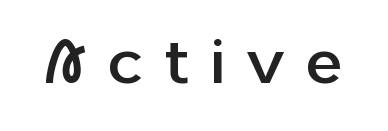
Here the glyphs are tracked loosely, breaking word shapes into spaced letters. A typesetter would label this face a sans. Each letter keeps its own natural width here, so spacing adapts to shape. It's the straight-up-and-down kind of type.
